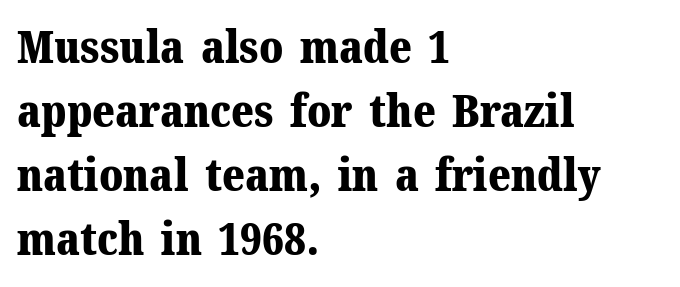
Italic: no, the glyphs are upright roman. Check where the strokes stop: tiny serifs finish them off. The rendering uses natural spacing where letterforms have individual widths. A typesetter would call this leading conventional body-copy spacing.
